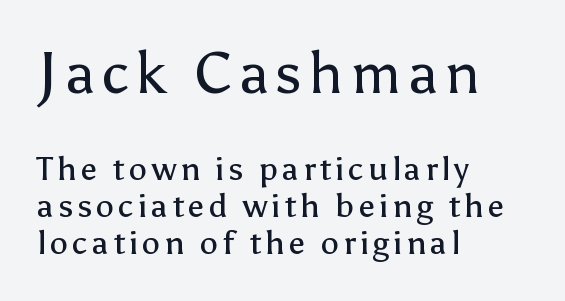
The image shows 58 px regular-weight sans-serif type, upright; set left-aligned, tight line spacing (1.12x), not underlined; the first (top) block is 1.76x larger; low stroke contrast and a medium x-height.
